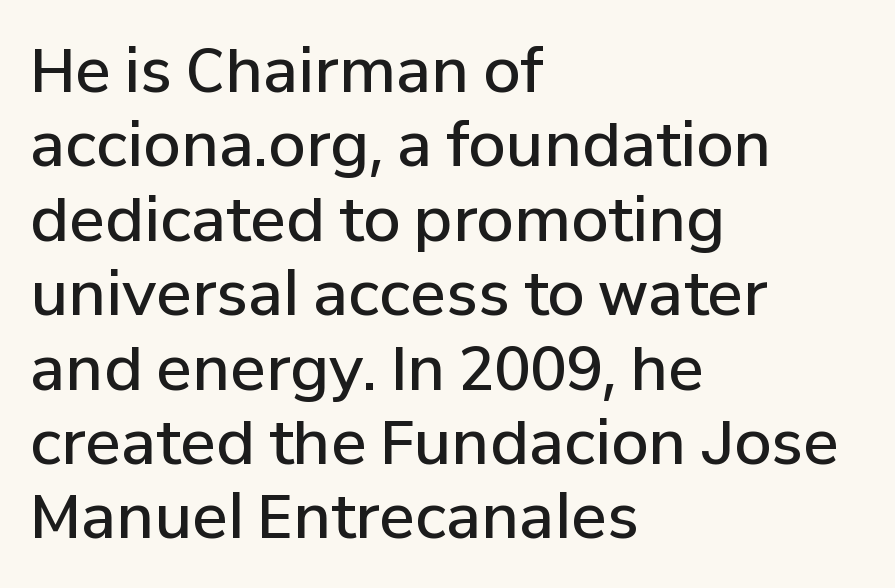
{"serif": "no", "italic": "no", "bold": "semi", "weight": "semibold", "width": "normal", "stroke_contrast": "low", "x_height": "medium", "monospaced": "no", "underline": "no", "align": "left", "line_spacing_ratio": 1.24, "letter_spacing": "normal", "letter_spacing_em": 0.0, "glyph_px": 60}
